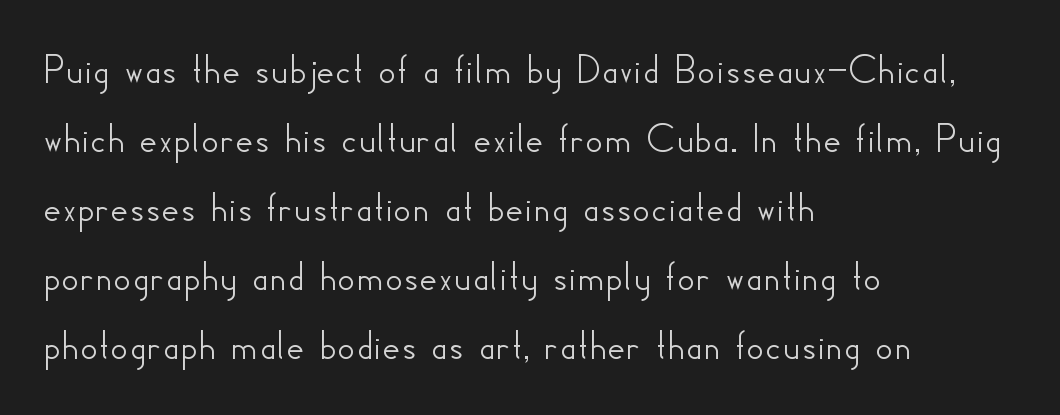
The image shows 44 px sans-serif type, upright; set left-aligned, normal line spacing (1.57x), normal letter spacing, not underlined; low stroke contrast and a small x-height.
